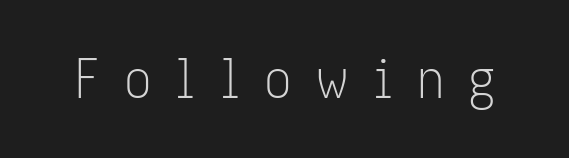
Note the varied advance widths — an 'i' is clearly narrower than an 'm'. Think standard paragraph weight, or any step lighter than that. Every stem runs plumb, perpendicular to the baseline. What stands out about the letter spacing? Its width — letters are far apart. Honestly, there is no underline to notice here at all. A sans-serif font was chosen for this passage.
